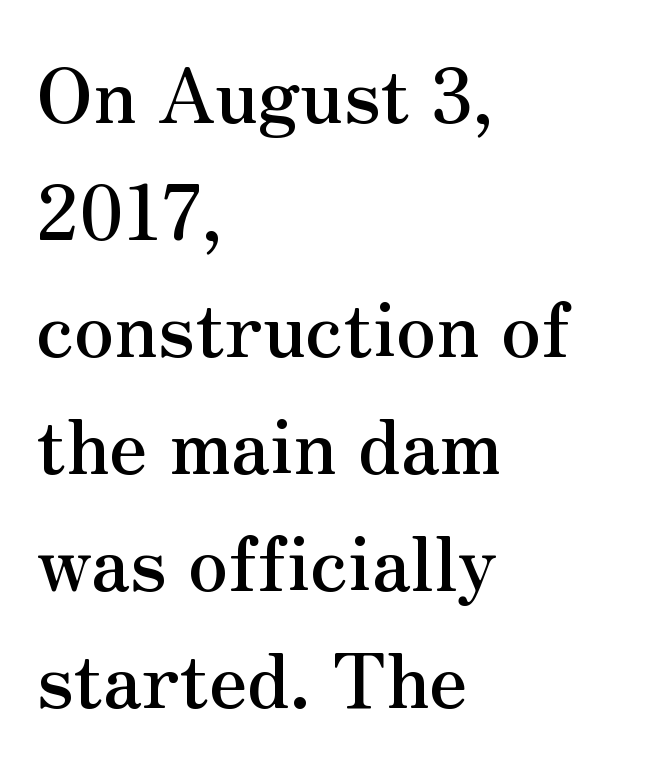
The block of text has a typical density, with ordinary space between rows. The typeface chosen for these lines features serifs. Beneath every word, the page is bare. Each line starts at the same left margin while the right side varies. The type is set solid horizontally, with unmodified tracking.
